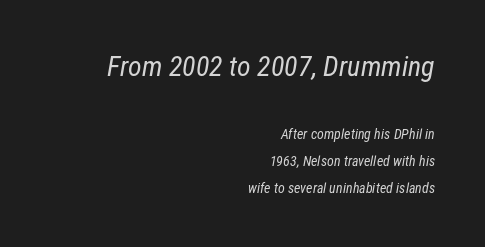
{"serif": "no", "bold": "no", "weight": "regular", "width": "condensed", "stroke_contrast": "low", "x_height": "medium", "monospaced": "no", "underline": "no", "align": "right", "line_spacing": "loose", "line_spacing_ratio": 1.92, "letter_spacing": "normal", "letter_spacing_em": 0.0, "larger_block": "first", "size_ratio": 2.0, "glyph_px": 28}
